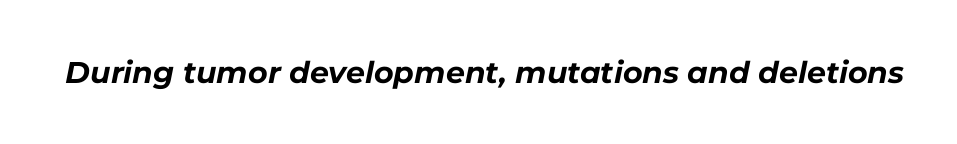
Q: Is the text bold? A: Yes.
Q: Is the text italic (slanted)? A: Yes, it leans right by about 11 degrees.
Q: Is the text underlined? A: No.
Q: Is the spacing between letters normal or unusually wide? A: Normal.
Q: Width (condensed, normal, or wide)? A: Normal.
Q: Stroke contrast? A: Low.
Q: x-height? A: Medium.
Q: Monospaced? A: No.
